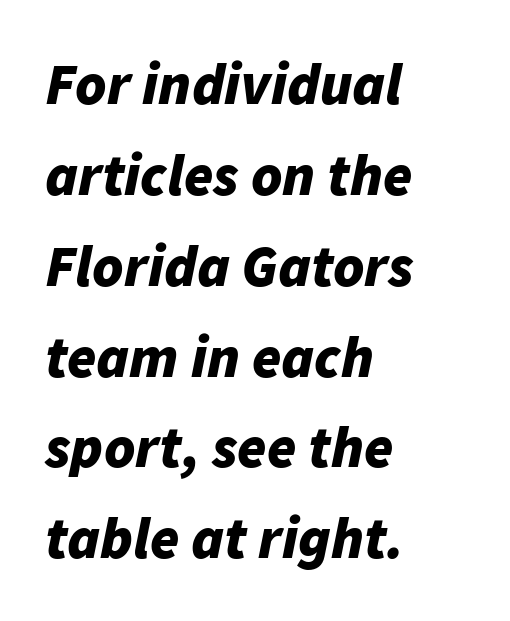
Q: Is the text bold? A: Yes.
Q: Is the text italic (slanted)? A: Yes, it leans right by about 11 degrees.
Q: Is the text underlined? A: No.
Q: How is the paragraph aligned? A: Left-aligned.
Q: Is the spacing between letters normal or unusually wide? A: Normal.
Q: Is the spacing between lines tight, normal or loose? A: Normal.
Q: Width (condensed, normal, or wide)? A: Normal.
Q: Stroke contrast? A: Low.
Q: x-height? A: Medium.
Q: Monospaced? A: No.
